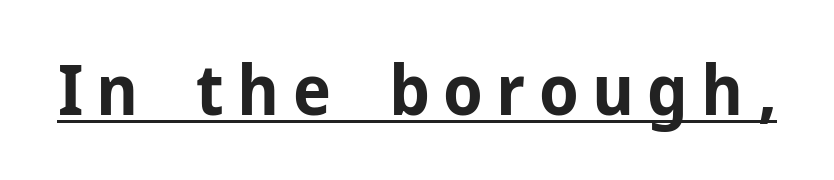
Q: Is the text bold? A: Yes.
Q: Is the text italic (slanted)? A: No, it is upright.
Q: Is the typeface a serif or a sans-serif typeface? A: Sans-serif.
Q: Is the text underlined? A: Yes.
Q: Width (condensed, normal, or wide)? A: Normal.
Q: Stroke contrast? A: Low.
Q: x-height? A: Medium.
Q: Monospaced? A: No.
